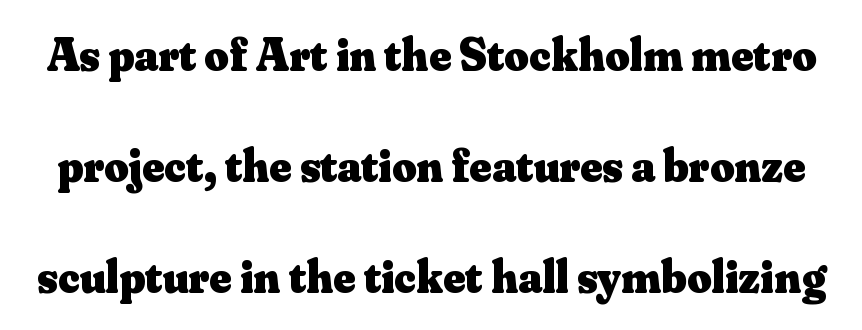
The image shows 47 px heavy serif type, upright; set loose line spacing (2.36x), normal letter spacing, not underlined; medium stroke contrast and a small x-height.
